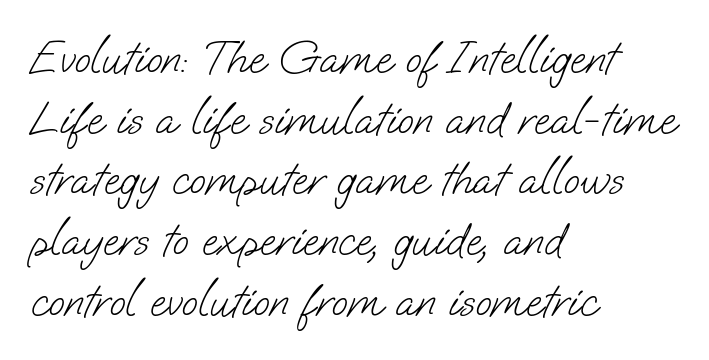
Q: Is the text bold? A: No.
Q: Is the typeface a serif or a sans-serif typeface? A: Sans-serif.
Q: Is the text underlined? A: No.
Q: How is the paragraph aligned? A: Left-aligned.
Q: Is the spacing between letters normal or unusually wide? A: Normal.
Q: Is the spacing between lines tight, normal or loose? A: Normal.
Q: Width (condensed, normal, or wide)? A: Normal.
Q: Stroke contrast? A: Low.
Q: x-height? A: Small.
Q: Monospaced? A: No.
